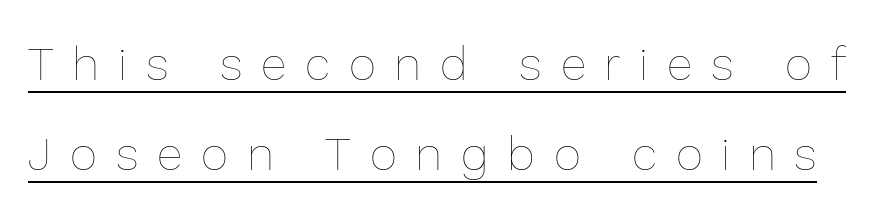
{"italic": "no", "bold": "no", "weight": "thin", "width": "normal", "x_height": "medium", "monospaced": "no", "underline": "yes", "line_spacing": "loose", "line_spacing_ratio": 1.91, "letter_spacing": "wide", "letter_spacing_em": 0.4, "glyph_px": 47}
